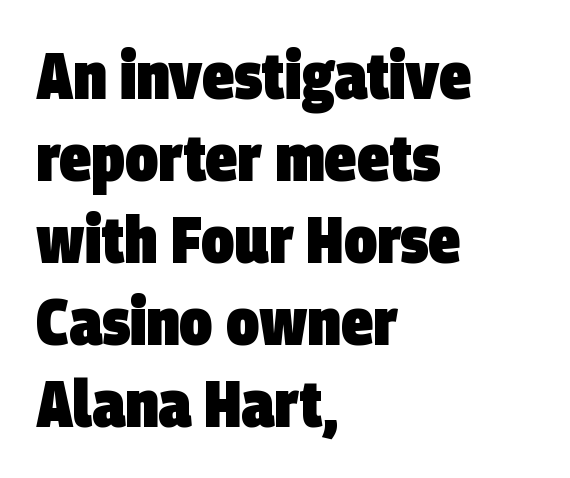
Q: Is the text bold? A: Yes.
Q: Is the typeface a serif or a sans-serif typeface? A: Sans-serif.
Q: Is the text underlined? A: No.
Q: How is the paragraph aligned? A: Left-aligned.
Q: Is the spacing between letters normal or unusually wide? A: Normal.
Q: Is the spacing between lines tight, normal or loose? A: Normal.
Q: Width (condensed, normal, or wide)? A: Condensed.
Q: Stroke contrast? A: Low.
Q: x-height? A: Large.
Q: Monospaced? A: No.
